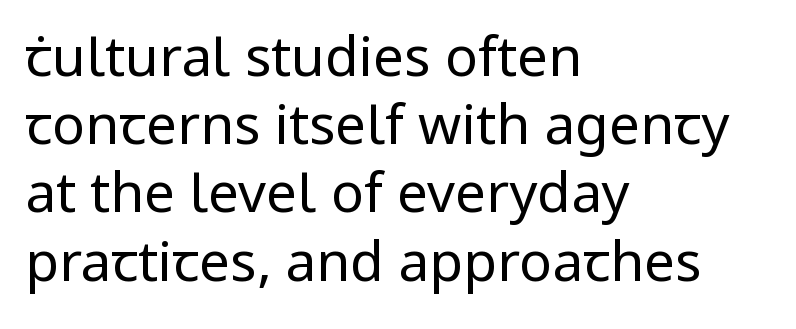
{"serif": "no", "italic": "no", "bold": "no", "weight": "regular", "width": "normal", "stroke_contrast": "low", "x_height": "medium", "monospaced": "no", "underline": "no", "align": "left", "line_spacing_ratio": 1.24, "letter_spacing": "normal", "letter_spacing_em": 0.0, "glyph_px": 55}
